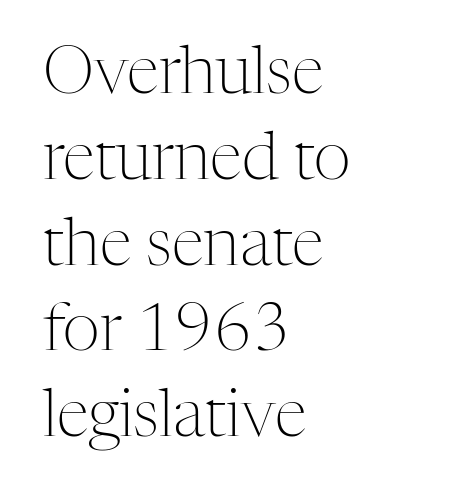
Standard letterfit; no display-style spreading of the glyphs. Anything drawn beneath the words? Only blank space. Old-style or modern, the face here clearly has serifs. Think of a printed novel: that variable character pitch is what you see here. The line-height multiplier appears to be the usual default. The paragraph shown leans on its left margin.
